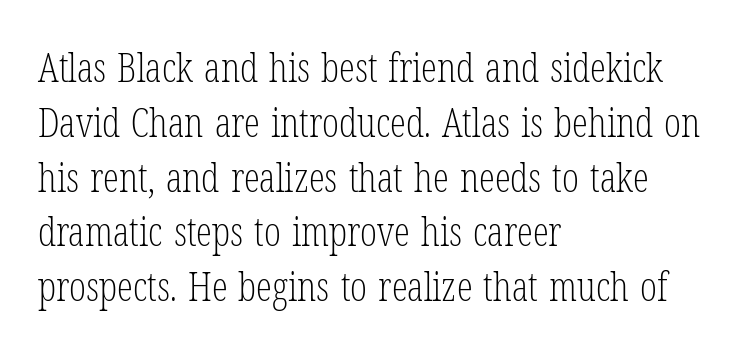
The image shows 40 px light, condensed serif type, upright; set left-aligned, normal line spacing (1.37x), normal letter spacing, not underlined; low stroke contrast and a medium x-height.
